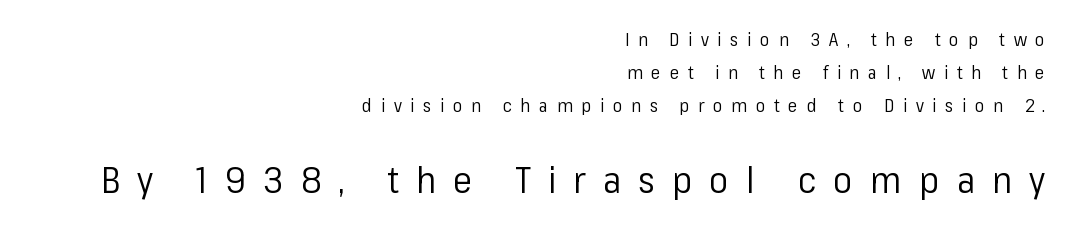
The image shows 36 px regular-weight sans-serif type, upright; set right-aligned, line spacing 1.84x, unusually wide letter spacing (+0.48 em), not underlined; the second (bottom) block is 2.0x larger; low stroke contrast and a medium x-height.
